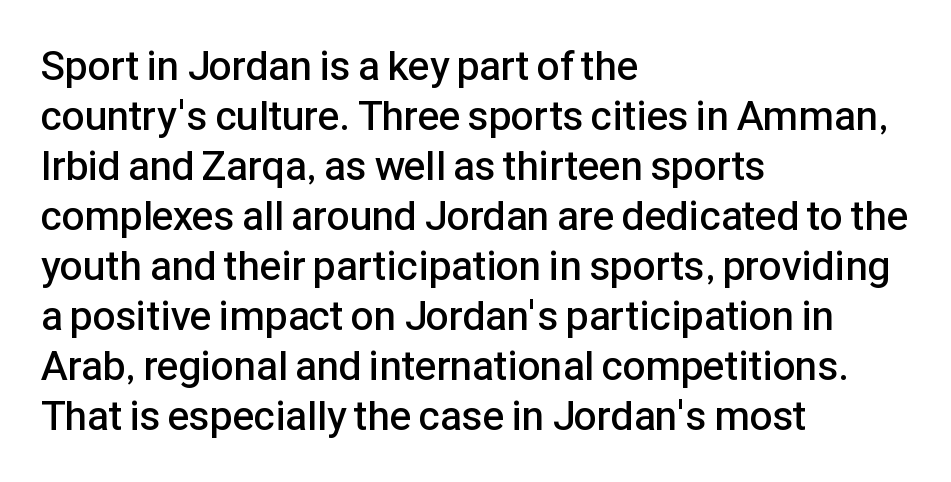
Q: Is the text bold? A: Semi-bold.
Q: Is the text italic (slanted)? A: No, it is upright.
Q: Is the typeface a serif or a sans-serif typeface? A: Sans-serif.
Q: Is the text underlined? A: No.
Q: How is the paragraph aligned? A: Left-aligned.
Q: Is the spacing between letters normal or unusually wide? A: Normal.
Q: Width (condensed, normal, or wide)? A: Normal.
Q: Stroke contrast? A: Low.
Q: x-height? A: Medium.
Q: Monospaced? A: No.
